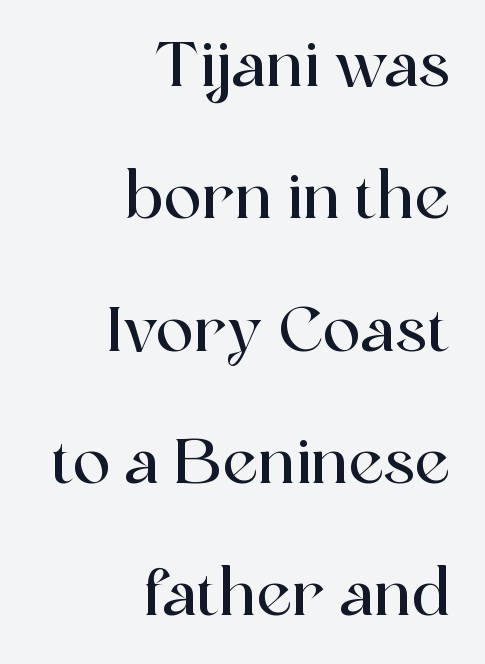
The image shows 63 px serif type, upright; set right-aligned, loose line spacing (2.1x), normal letter spacing, not underlined; a medium x-height.
